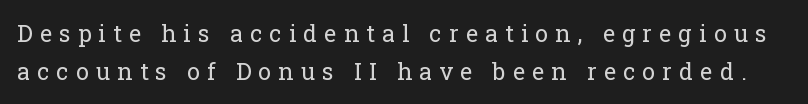
{"italic": "no", "bold": "no", "underline": "no", "line_spacing": "normal", "line_spacing_ratio": 1.65, "letter_spacing": "wide", "letter_spacing_em": 0.32, "glyph_px": 23}
